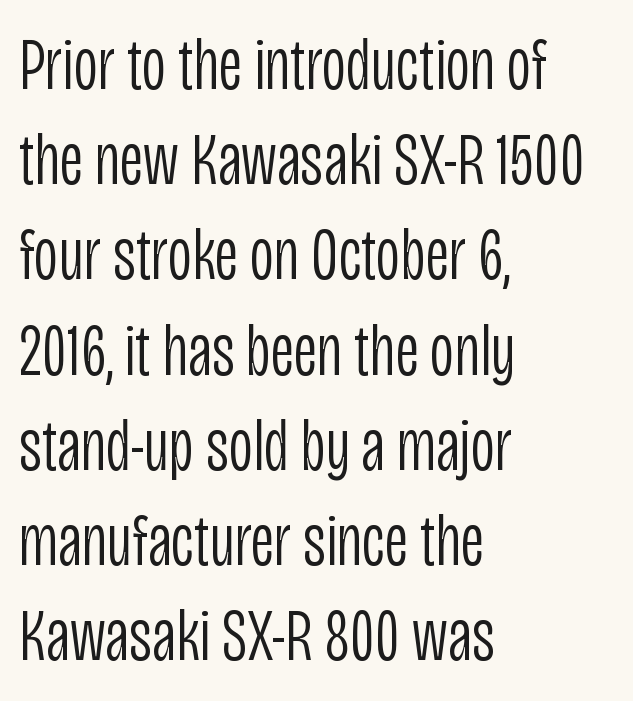
Q: Is the text bold? A: No.
Q: Is the text italic (slanted)? A: No, it is upright.
Q: Is the typeface a serif or a sans-serif typeface? A: Sans-serif.
Q: Is the text underlined? A: No.
Q: How is the paragraph aligned? A: Left-aligned.
Q: Is the spacing between letters normal or unusually wide? A: Normal.
Q: Is the spacing between lines tight, normal or loose? A: Normal.
Q: Width (condensed, normal, or wide)? A: Condensed.
Q: Stroke contrast? A: Low.
Q: x-height? A: Large.
Q: Monospaced? A: No.
